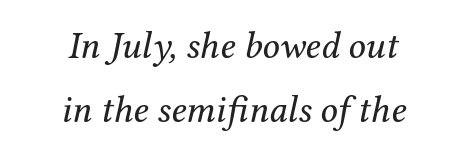
{"serif": "yes", "italic": "yes", "lean": "right", "slant_degrees": 12, "bold": "no", "weight": "regular", "width": "normal", "stroke_contrast": "medium", "x_height": "medium", "monospaced": "no", "underline": "no", "align": "center", "line_spacing": "normal", "line_spacing_ratio": 1.69, "letter_spacing": "normal", "letter_spacing_em": 0.0, "glyph_px": 38}
